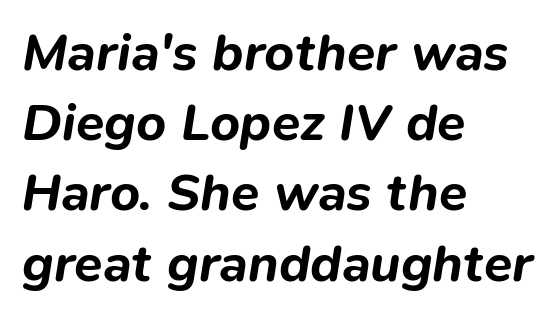
{"italic": "yes", "lean": "right", "slant_degrees": 9, "bold": "yes", "weight": "bold", "width": "normal", "stroke_contrast": "low", "x_height": "medium", "monospaced": "no", "underline": "no", "align": "left", "line_spacing": "normal", "line_spacing_ratio": 1.35, "letter_spacing": "normal", "letter_spacing_em": 0.0, "glyph_px": 52}
